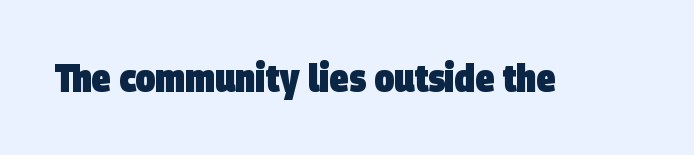
The image shows 39 px heavy, condensed sans-serif type; set normal letter spacing, not underlined; low stroke contrast and a large x-height.
